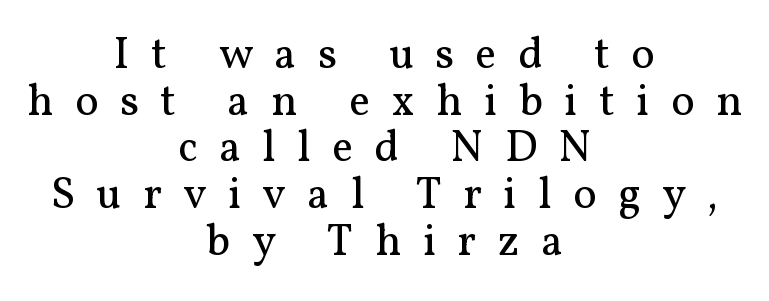
{"serif": "yes", "italic": "no", "bold": "no", "weight": "regular", "width": "normal", "stroke_contrast": "medium", "x_height": "medium", "monospaced": "no", "underline": "no", "align": "center", "line_spacing": "tight", "line_spacing_ratio": 1.06, "letter_spacing": "wide", "letter_spacing_em": 0.49, "glyph_px": 44}
